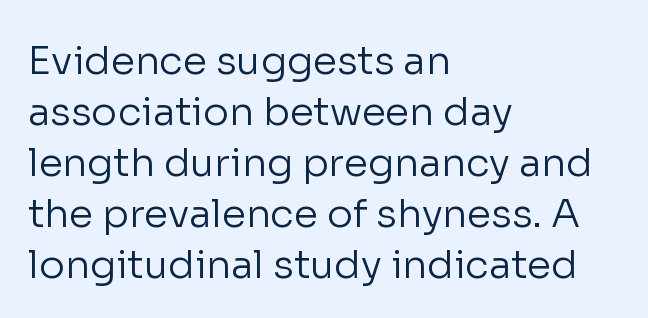
Q: Is the text bold? A: No.
Q: Is the text italic (slanted)? A: No, it is upright.
Q: Is the typeface a serif or a sans-serif typeface? A: Sans-serif.
Q: Is the text underlined? A: No.
Q: How is the paragraph aligned? A: Left-aligned.
Q: Is the spacing between letters normal or unusually wide? A: Normal.
Q: Is the spacing between lines tight, normal or loose? A: Normal.
Q: Width (condensed, normal, or wide)? A: Normal.
Q: Stroke contrast? A: Low.
Q: x-height? A: Medium.
Q: Monospaced? A: No.
